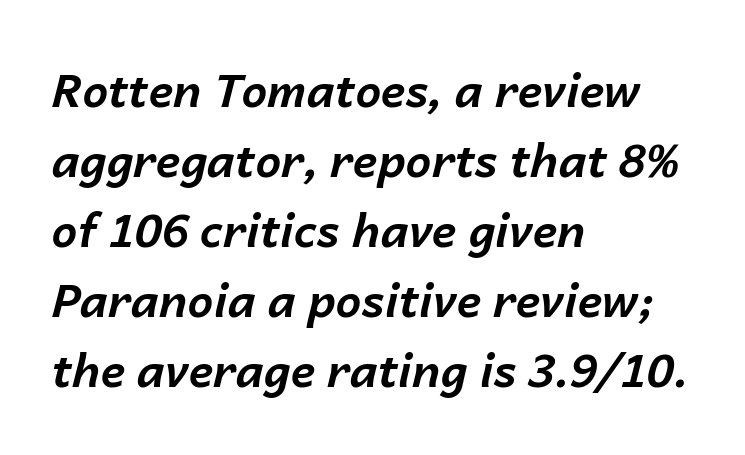
The font is running at its bold setting. Where is the straight margin? On the left. This sample has the flowing, uneven cadence of proportional lettering. The vertical gap from one line to the next is medium. Beneath every word, the page is bare. The line texture is even and compact thanks to regular tracking.
